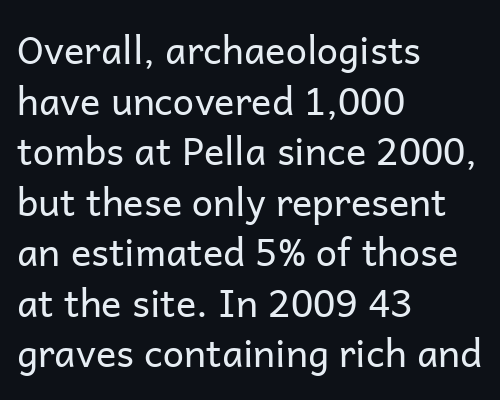
Q: Is the text bold? A: No.
Q: Is the text italic (slanted)? A: No, it is upright.
Q: Is the typeface a serif or a sans-serif typeface? A: Sans-serif.
Q: Is the text underlined? A: No.
Q: How is the paragraph aligned? A: Left-aligned.
Q: Is the spacing between letters normal or unusually wide? A: Normal.
Q: Is the spacing between lines tight, normal or loose? A: Normal.
Q: Width (condensed, normal, or wide)? A: Normal.
Q: Stroke contrast? A: Low.
Q: x-height? A: Medium.
Q: Monospaced? A: No.
